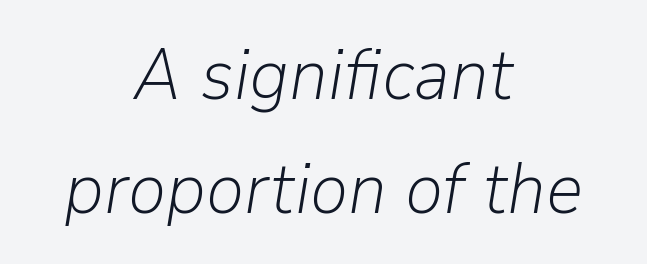
The image shows 73 px light type, italic (leaning right); set centered, normal line spacing (1.56x), normal letter spacing, not underlined; low stroke contrast and a medium x-height.
